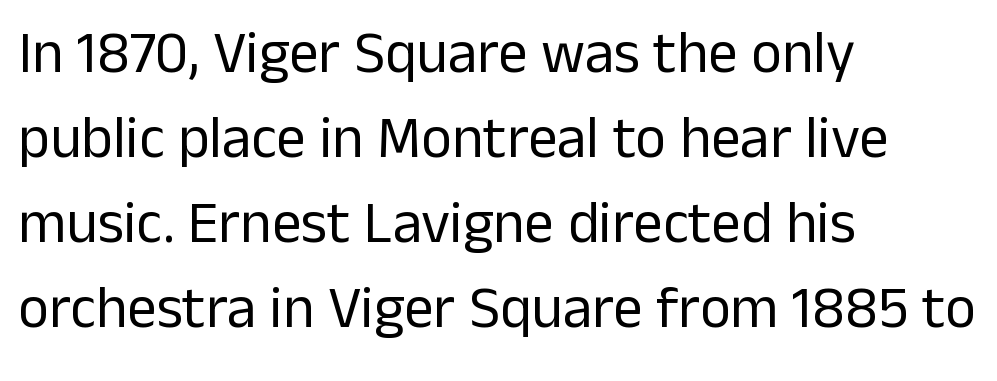
The image shows 59 px regular-weight sans-serif type, upright; set left-aligned, normal line spacing (1.44x), normal letter spacing, not underlined; low stroke contrast and a medium x-height.
